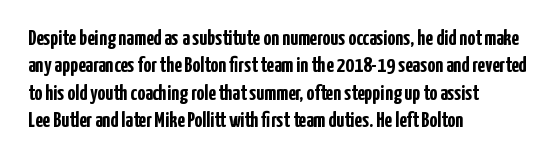
Q: Is the text bold? A: Yes.
Q: Is the text italic (slanted)? A: No, it is upright.
Q: Is the text underlined? A: No.
Q: How is the paragraph aligned? A: Left-aligned.
Q: Is the spacing between letters normal or unusually wide? A: Normal.
Q: Is the spacing between lines tight, normal or loose? A: Normal.
